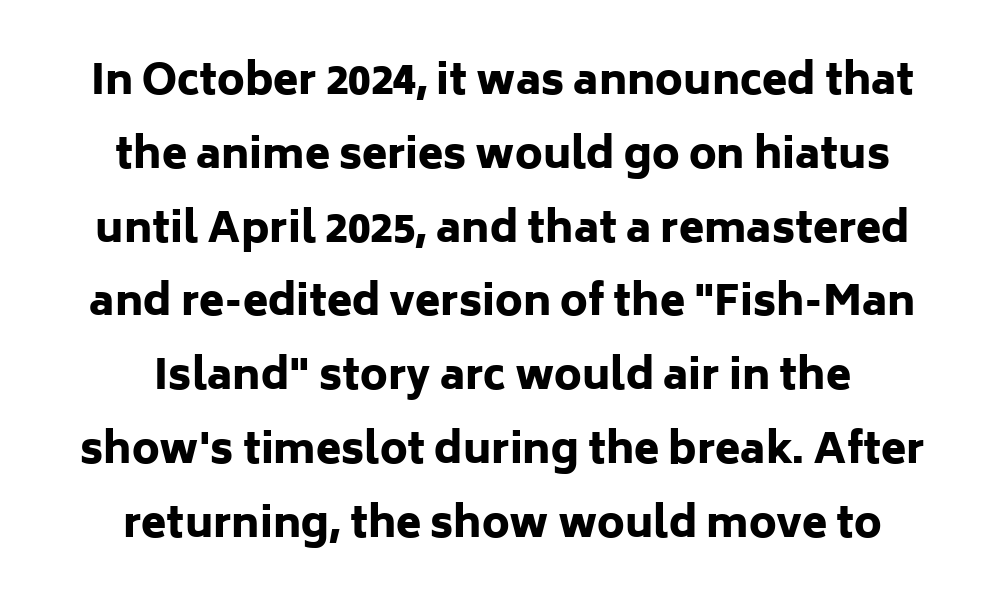
The image shows 41 px heavy sans-serif type, upright; set centered, line spacing 1.8x, normal letter spacing, not underlined; low stroke contrast and a medium x-height.
